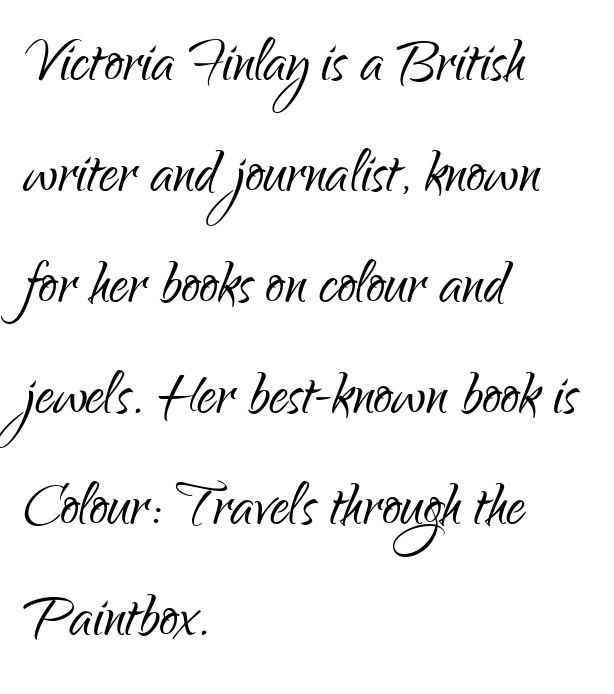
Q: Is the text bold? A: No.
Q: Is the text italic (slanted)? A: Yes.
Q: Is the typeface a serif or a sans-serif typeface? A: Sans-serif.
Q: Is the text underlined? A: No.
Q: How is the paragraph aligned? A: Left-aligned.
Q: Is the spacing between letters normal or unusually wide? A: Normal.
Q: Is the spacing between lines tight, normal or loose? A: Normal.
Q: Width (condensed, normal, or wide)? A: Condensed.
Q: Stroke contrast? A: Low.
Q: x-height? A: Small.
Q: Monospaced? A: No.
